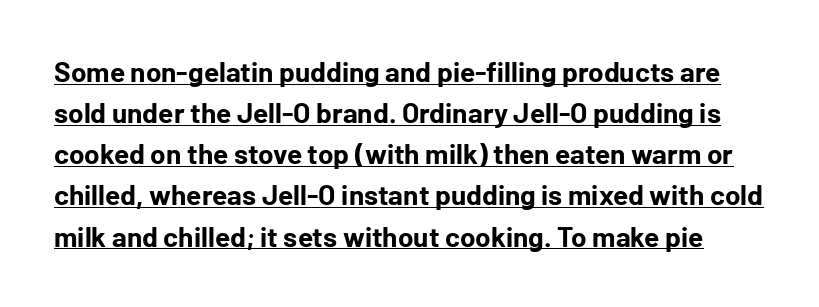
{"serif": "no", "italic": "no", "bold": "yes", "weight": "bold", "width": "normal", "stroke_contrast": "low", "x_height": "medium", "monospaced": "no", "underline": "yes", "line_spacing": "normal", "line_spacing_ratio": 1.47, "letter_spacing": "normal", "letter_spacing_em": 0.0, "glyph_px": 28}
